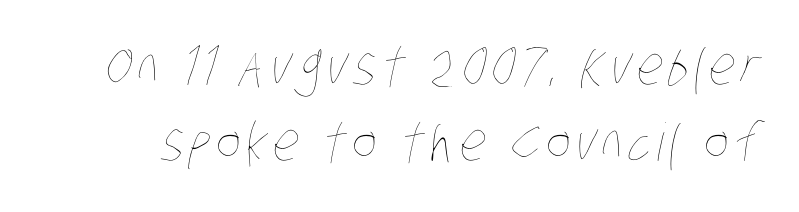
Spacing verdict: proportional, widths tailored to each character. The space directly below the letters is spotless. Think standard paragraph weight, or any step lighter than that. A normal amount of white space separates one row of letters from the next.
